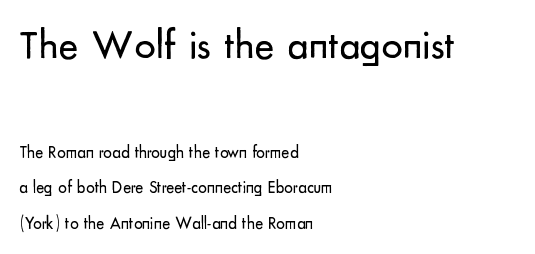
Interline gaps are noticeably wide in this sample. Weight class: somewhere from thin through regular. Check the space under the baseline: it is left empty. Upright lettering throughout.
